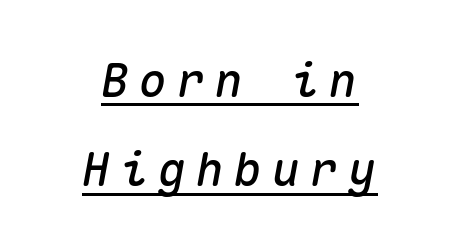
The type is letterspaced generously, with wide tracking. A typesetter would mark this as italic. Leading: increased. In CSS terms this would be text-align: center. The sample's only ornament is a line tracing under the words. Is this a fixed-width face? Yes — each glyph sits in an identical cell.
